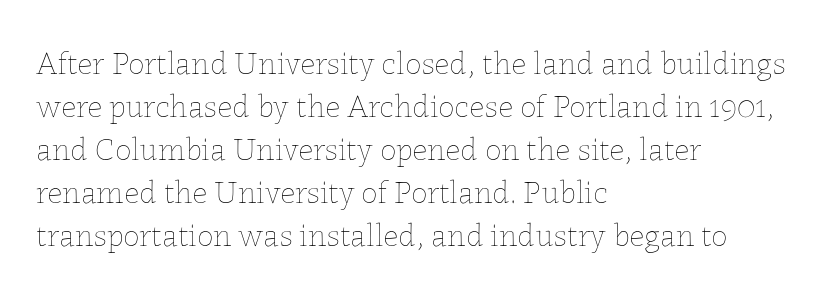
{"italic": "no", "bold": "no", "weight": "thin", "width": "normal", "stroke_contrast": "low", "x_height": "medium", "monospaced": "no", "underline": "no", "align": "left", "line_spacing": "normal", "line_spacing_ratio": 1.3, "letter_spacing": "normal", "letter_spacing_em": 0.0, "glyph_px": 33}
